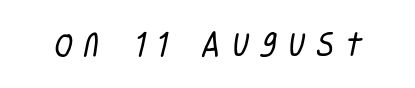
Students, note that the glyphs here are deliberately spaced far apart. Counters stay open thanks to moderate or lighter strokes. Check under the words: just untouched page.
